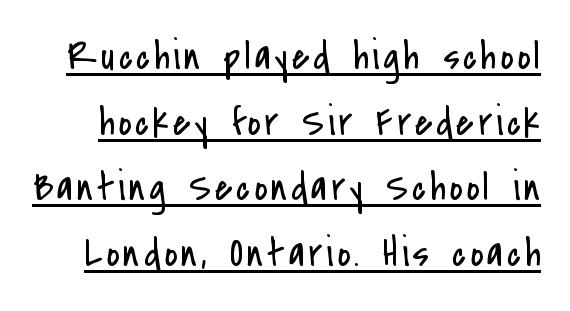
Q: Is the text bold? A: No.
Q: Is the text italic (slanted)? A: No, it is upright.
Q: Is the typeface a serif or a sans-serif typeface? A: Sans-serif.
Q: Is the text underlined? A: Yes.
Q: Is the spacing between lines tight, normal or loose? A: Normal.
Q: Width (condensed, normal, or wide)? A: Condensed.
Q: Stroke contrast? A: Low.
Q: x-height? A: Small.
Q: Monospaced? A: No.
